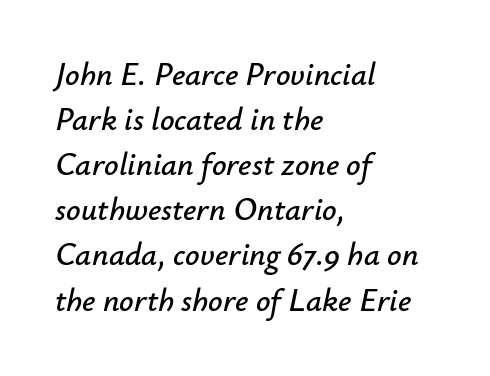
{"italic": "yes", "lean": "right", "slant_degrees": 12, "width": "normal", "stroke_contrast": "low", "x_height": "small", "monospaced": "no", "underline": "no", "align": "left", "line_spacing": "normal", "line_spacing_ratio": 1.41, "letter_spacing": "normal", "letter_spacing_em": 0.0, "glyph_px": 32}
